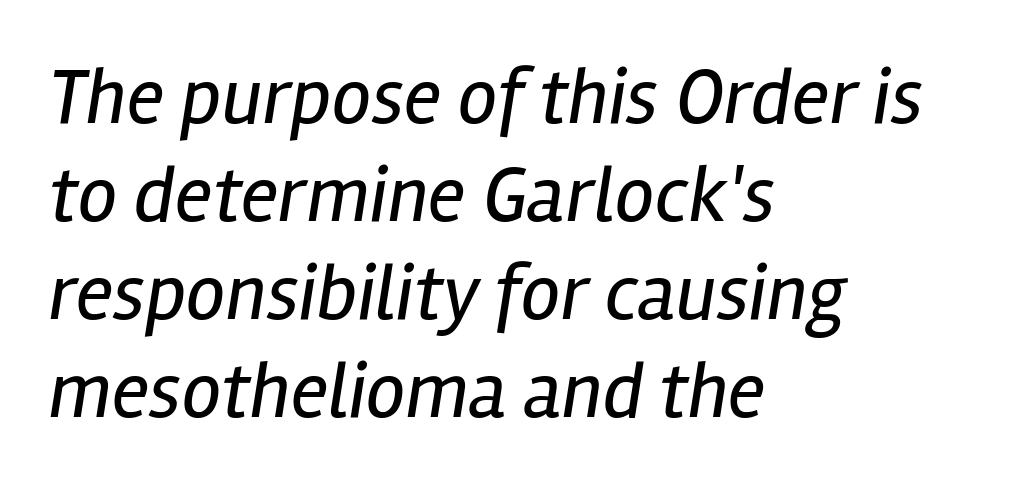
The image shows 79 px regular-weight, condensed type, italic (leaning right); set left-aligned, line spacing 1.24x, normal letter spacing, not underlined; low stroke contrast and a medium x-height.
